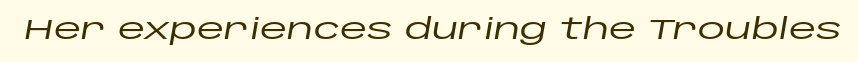
{"italic": "yes", "lean": "right", "slant_degrees": 10, "width": "wide", "stroke_contrast": "low", "x_height": "large", "monospaced": "no", "underline": "no", "letter_spacing": "normal", "letter_spacing_em": 0.0, "glyph_px": 28}
